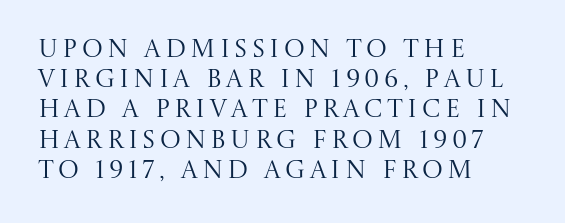
{"italic": "no", "bold": "no", "underline": "no", "align": "left", "line_spacing_ratio": 1.21, "glyph_px": 25}
